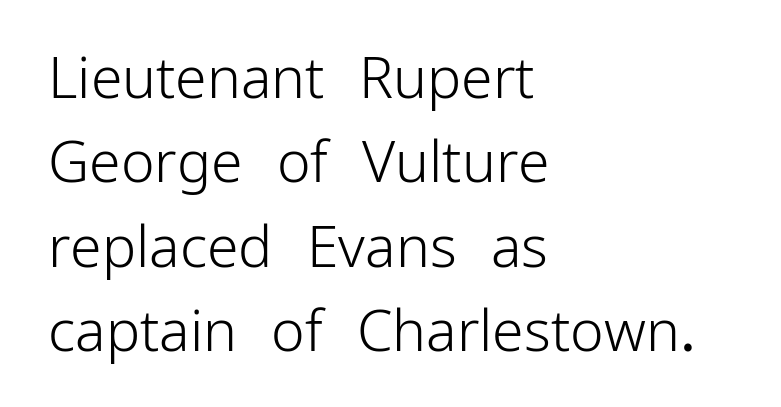
{"serif": "no", "italic": "no", "bold": "no", "weight": "light", "width": "normal", "stroke_contrast": "low", "x_height": "medium", "monospaced": "no", "underline": "no", "align": "left", "line_spacing": "normal", "line_spacing_ratio": 1.48, "letter_spacing": "normal", "letter_spacing_em": 0.0, "glyph_px": 57}
